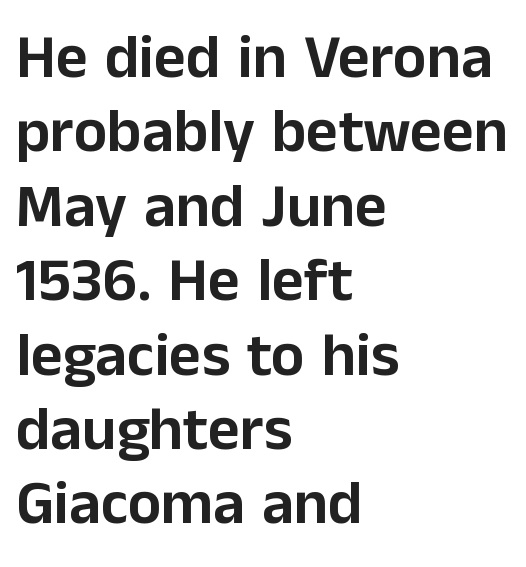
The gaps between neighbouring characters are ordinary and unremarkable. The lettering holds an erect, upright posture throughout. The strip under each line holds only bare page. The type family on display is of the sans-serif kind. Casual observation: everything's shoved over to the left.
